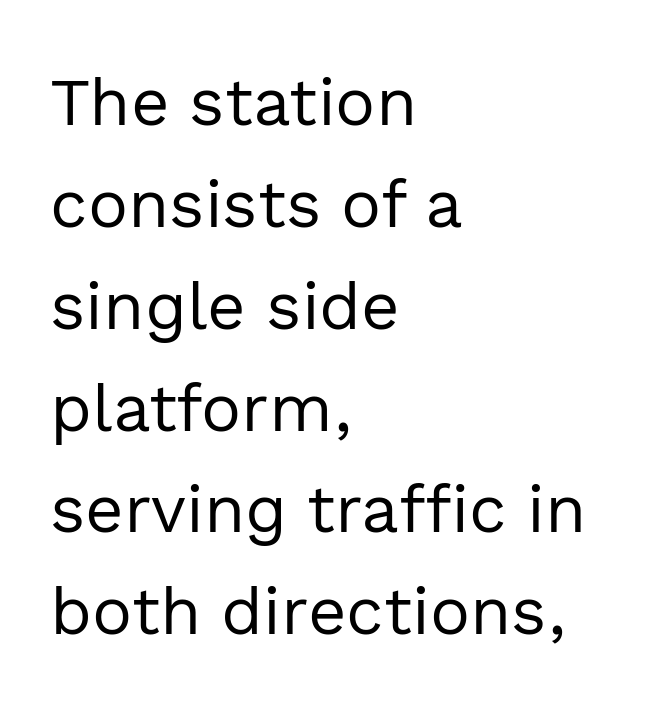
{"serif": "no", "italic": "no", "bold": "no", "weight": "regular", "width": "normal", "x_height": "medium", "monospaced": "no", "underline": "no", "align": "left", "line_spacing": "normal", "line_spacing_ratio": 1.52, "letter_spacing": "normal", "letter_spacing_em": 0.0, "glyph_px": 67}
